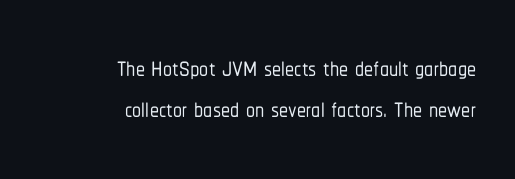
{"serif": "no", "italic": "no", "width": "condensed", "stroke_contrast": "low", "x_height": "medium", "monospaced": "no", "underline": "no", "align": "right", "line_spacing": "tight", "line_spacing_ratio": 1.15, "letter_spacing": "normal", "letter_spacing_em": 0.0, "glyph_px": 36}
